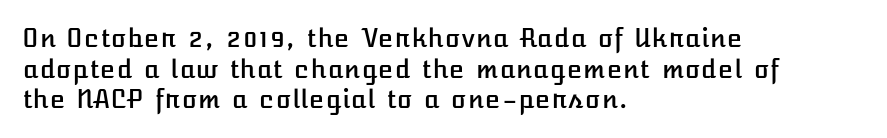
Which margin do the lines hug? The left one — the right edge is uneven. Bare-footed words on every line. Here the glyphs are tracked normally, forming tight word shapes. Does the lettering tilt? It doesn't — this is upright.
